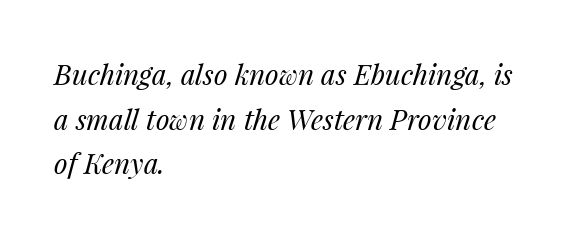
Q: Is the text bold? A: No.
Q: Is the text italic (slanted)? A: Yes, it leans right by about 14 degrees.
Q: Is the text underlined? A: No.
Q: How is the paragraph aligned? A: Left-aligned.
Q: Is the spacing between letters normal or unusually wide? A: Normal.
Q: Is the spacing between lines tight, normal or loose? A: Normal.
Q: Width (condensed, normal, or wide)? A: Normal.
Q: Stroke contrast? A: Medium.
Q: x-height? A: Medium.
Q: Monospaced? A: No.
